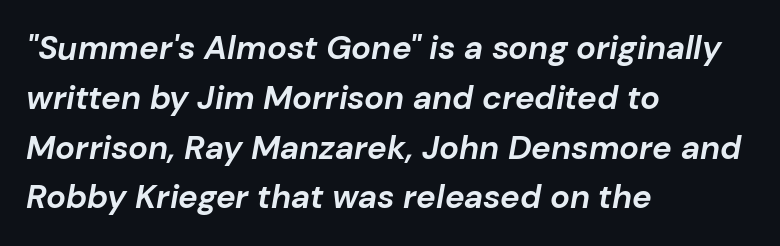
Q: Is the text bold? A: Yes.
Q: Is the text italic (slanted)? A: Yes, it leans right by about 10 degrees.
Q: Is the text underlined? A: No.
Q: How is the paragraph aligned? A: Left-aligned.
Q: Is the spacing between letters normal or unusually wide? A: Normal.
Q: Is the spacing between lines tight, normal or loose? A: Normal.
Q: Width (condensed, normal, or wide)? A: Normal.
Q: Stroke contrast? A: Low.
Q: x-height? A: Medium.
Q: Monospaced? A: No.
